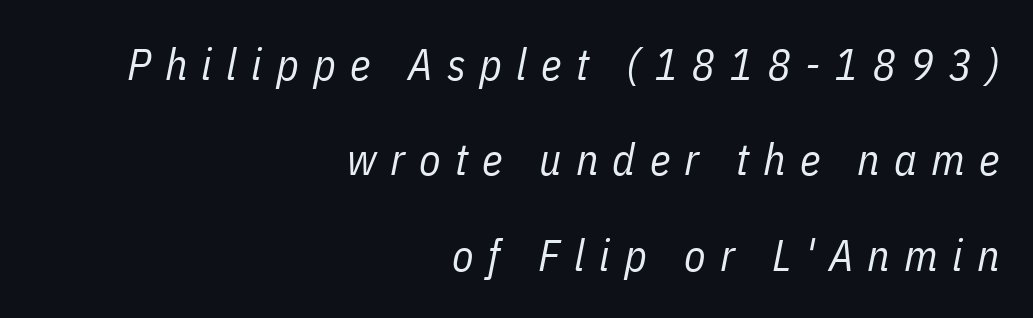
The image shows 44 px regular-weight, condensed type, italic (leaning right); set right-aligned, loose line spacing (2.17x), unusually wide letter spacing (+0.32 em), not underlined; low stroke contrast and a medium x-height.
